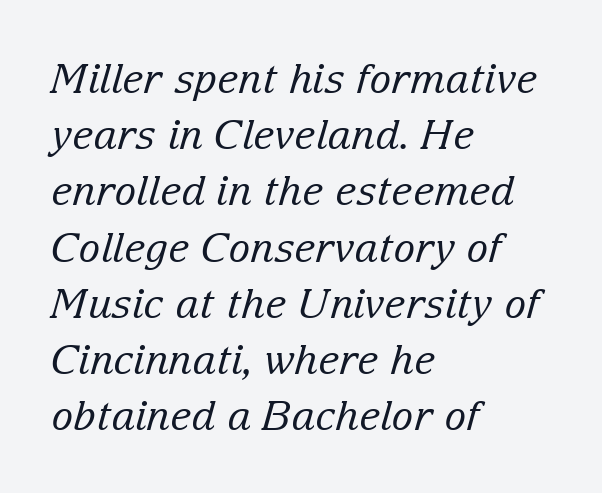
The string is rendered with underlining switched off. Think of a printed novel: that variable character pitch is what you see here. Standard letterfit; no display-style spreading of the glyphs. This is serif lettering, the kind often seen in printed books.
